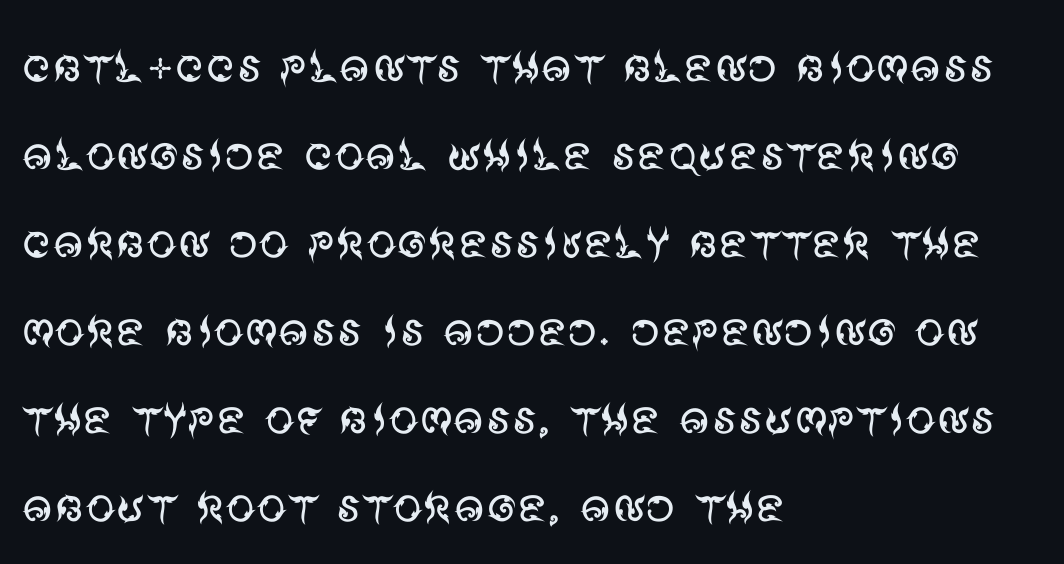
Q: Is the text bold? A: No.
Q: Is the text italic (slanted)? A: No, it is upright.
Q: Is the typeface a serif or a sans-serif typeface? A: Sans-serif.
Q: Is the text underlined? A: No.
Q: How is the paragraph aligned? A: Left-aligned.
Q: Is the spacing between letters normal or unusually wide? A: Normal.
Q: Is the spacing between lines tight, normal or loose? A: Normal.
Q: Width (condensed, normal, or wide)? A: Normal.
Q: Stroke contrast? A: Medium.
Q: x-height? A: Large.
Q: Monospaced? A: No.
